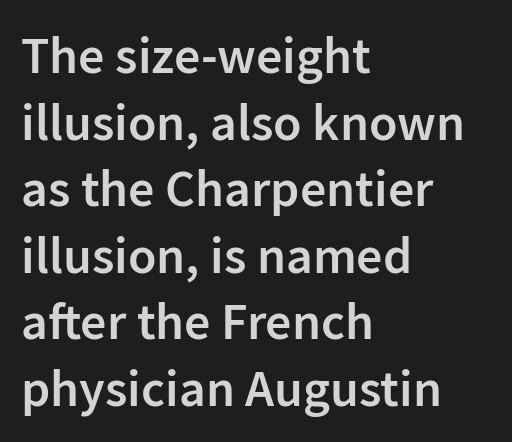
Q: Is the text bold? A: Semi-bold.
Q: Is the text italic (slanted)? A: No, it is upright.
Q: Is the typeface a serif or a sans-serif typeface? A: Sans-serif.
Q: Is the text underlined? A: No.
Q: How is the paragraph aligned? A: Left-aligned.
Q: Is the spacing between letters normal or unusually wide? A: Normal.
Q: Is the spacing between lines tight, normal or loose? A: Normal.
Q: Width (condensed, normal, or wide)? A: Normal.
Q: Stroke contrast? A: Low.
Q: x-height? A: Medium.
Q: Monospaced? A: No.
